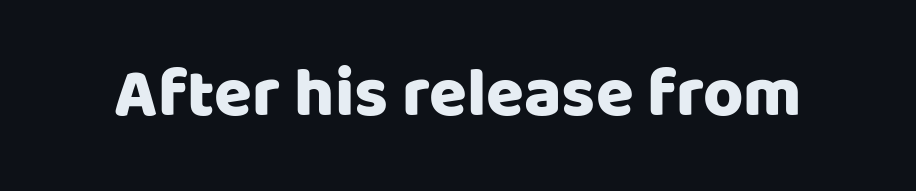
The image shows 69 px sans-serif type, upright; set normal letter spacing, not underlined; low stroke contrast and a large x-height.
